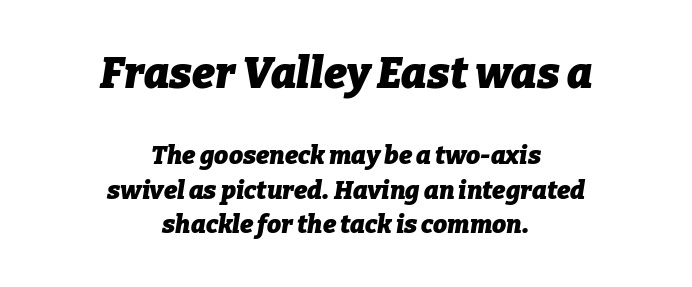
Vertical spacing — default. The words here are not underlined. The lines are quadded center. It's the slanting kind of type. Here the designer chose a conventional face with non-uniform glyph widths. If you squint, the top block still reads clearly — it's the larger of the two.
